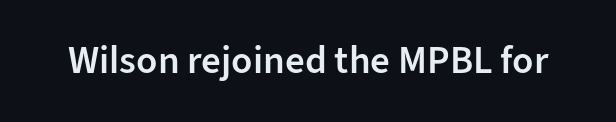
The image shows 39 px semibold sans-serif type, upright; set normal letter spacing, not underlined; low stroke contrast and a medium x-height.
